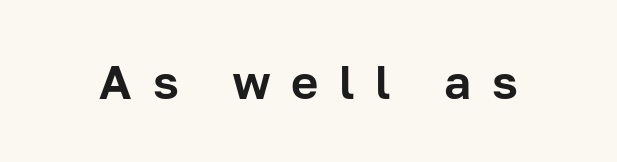
This sample uses expanded letter spacing, leaving extra air between glyphs. These lines are composed in type without serifs. Just letters on the line, the space beneath them empty. These lines are rendered in a variable-pitch font. These lines were composed using upright roman letters.
